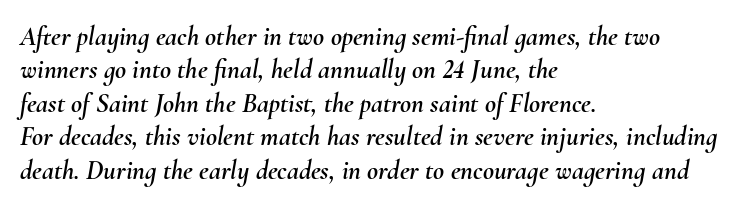
The image shows 27 px text type, italic (leaning right); set left-aligned, line spacing 1.24x, normal letter spacing, not underlined.
